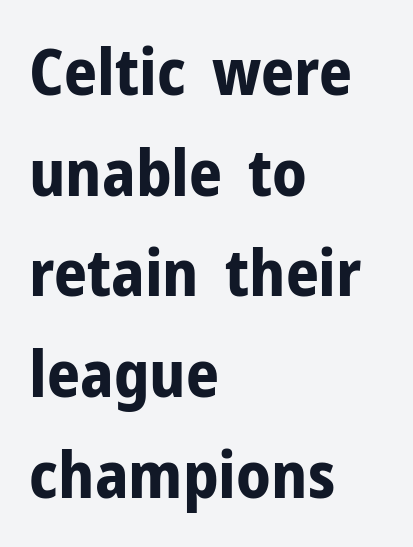
In terms of letterspacing, this is plain default setting. Honestly, there is no underline to notice here at all. The letters are bold, with thick, heavy strokes. The space between consecutive lines is moderate. Typographically, this falls in the sans-serif category. This sample has the flowing, uneven cadence of proportional lettering.
